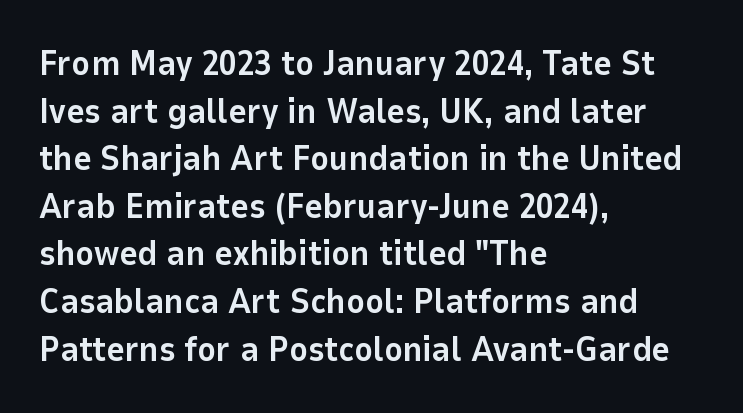
{"serif": "no", "italic": "no", "bold": "yes", "weight": "bold", "width": "normal", "stroke_contrast": "low", "x_height": "medium", "monospaced": "no", "underline": "no", "align": "left", "line_spacing": "normal", "line_spacing_ratio": 1.36, "letter_spacing": "normal", "letter_spacing_em": 0.0, "glyph_px": 35}
